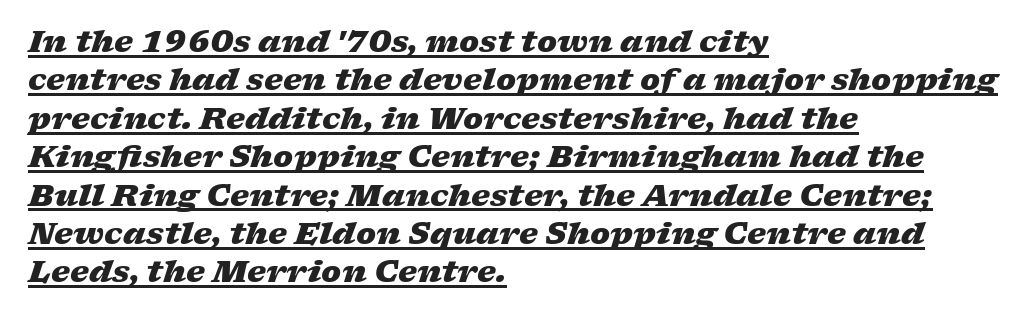
Beneath each row of characters lies a ruled line. Is the type slanted? Yes — the strokes lean at a clear angle. Proportional: the letters do not fall into vertical columns. The type is set solid horizontally, with unmodified tracking.
